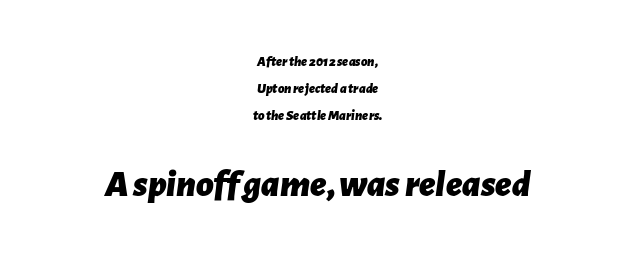
Q: Is the text bold? A: Yes.
Q: Is the text italic (slanted)? A: Yes, it leans right by about 7 degrees.
Q: Is the text underlined? A: No.
Q: How is the paragraph aligned? A: Centered.
Q: Is the spacing between letters normal or unusually wide? A: Normal.
Q: Is the spacing between lines tight, normal or loose? A: Loose.
Q: Which block of text is set in a larger size, the first (top) or the second (bottom)? A: The second (bottom) one.
Q: Width (condensed, normal, or wide)? A: Normal.
Q: Stroke contrast? A: Low.
Q: x-height? A: Medium.
Q: Monospaced? A: No.
